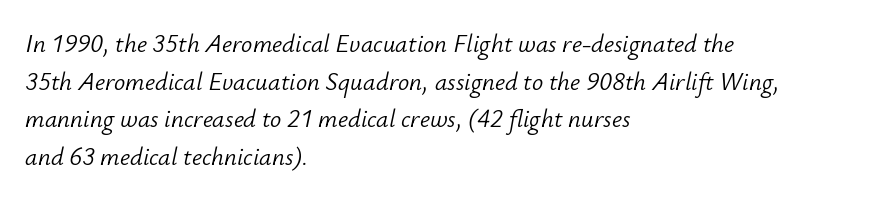
Only glyphs here, with clear space below each row. The font is comparable to plain body text, perhaps lighter. A typesetter would call this leading conventional body-copy spacing. The axis of the letterforms is tilted away from vertical. Here the glyphs are tracked normally, forming tight word shapes. Where is the straight margin? On the left.
